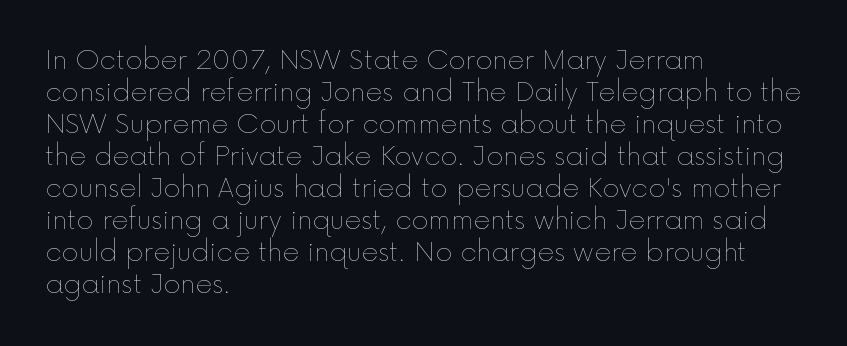
Q: Is the text bold? A: No.
Q: Is the text italic (slanted)? A: No, it is upright.
Q: Is the text underlined? A: No.
Q: How is the paragraph aligned? A: Left-aligned.
Q: Is the spacing between letters normal or unusually wide? A: Normal.
